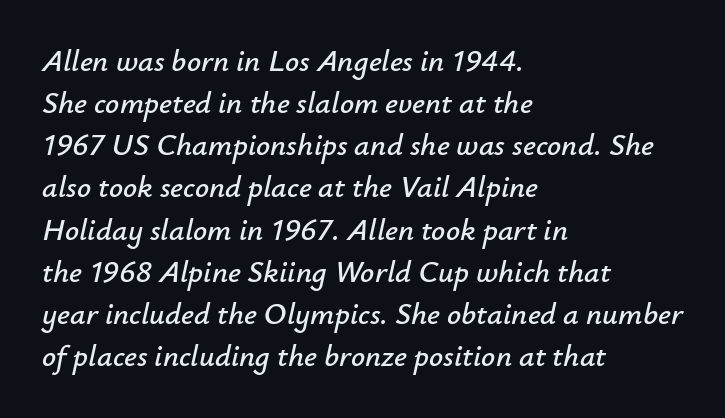
{"italic": "yes", "lean": "right", "slant_degrees": 12, "width": "normal", "stroke_contrast": "low", "x_height": "small", "monospaced": "no", "underline": "no", "align": "left", "line_spacing": "normal", "line_spacing_ratio": 1.36, "letter_spacing": "normal", "letter_spacing_em": 0.0, "glyph_px": 31}
